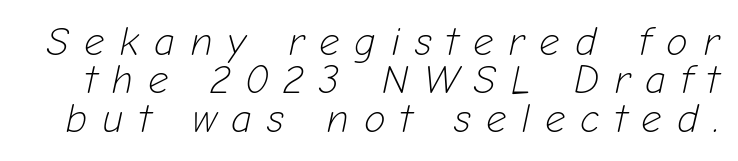
{"italic": "yes", "lean": "right", "slant_degrees": 12, "bold": "no", "weight": "light", "width": "normal", "stroke_contrast": "low", "x_height": "medium", "monospaced": "no", "underline": "no", "line_spacing": "tight", "line_spacing_ratio": 0.96, "letter_spacing": "wide", "letter_spacing_em": 0.37, "glyph_px": 40}
